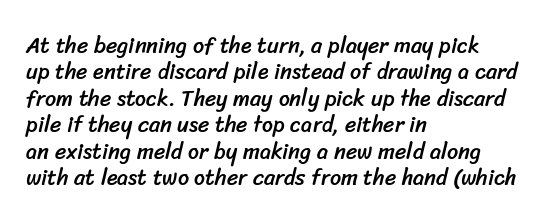
Q: Is the text underlined? A: No.
Q: How is the paragraph aligned? A: Left-aligned.
Q: Is the spacing between letters normal or unusually wide? A: Normal.
